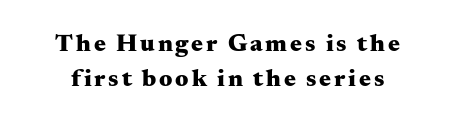
Q: Is the text bold? A: Yes.
Q: Is the text italic (slanted)? A: No, it is upright.
Q: Is the text underlined? A: No.
Q: Is the spacing between lines tight, normal or loose? A: Normal.
